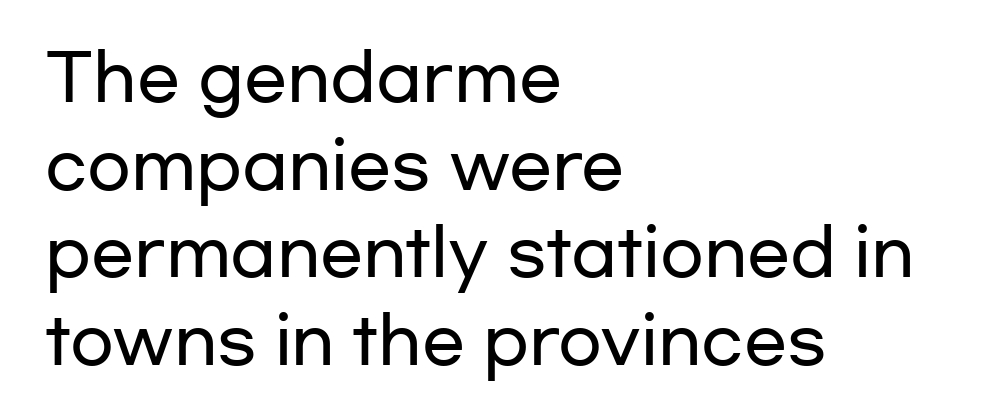
Q: Is the text italic (slanted)? A: No, it is upright.
Q: Is the typeface a serif or a sans-serif typeface? A: Sans-serif.
Q: Is the text underlined? A: No.
Q: How is the paragraph aligned? A: Left-aligned.
Q: Is the spacing between letters normal or unusually wide? A: Normal.
Q: Is the spacing between lines tight, normal or loose? A: Normal.
Q: Width (condensed, normal, or wide)? A: Wide.
Q: Stroke contrast? A: Low.
Q: x-height? A: Medium.
Q: Monospaced? A: No.
